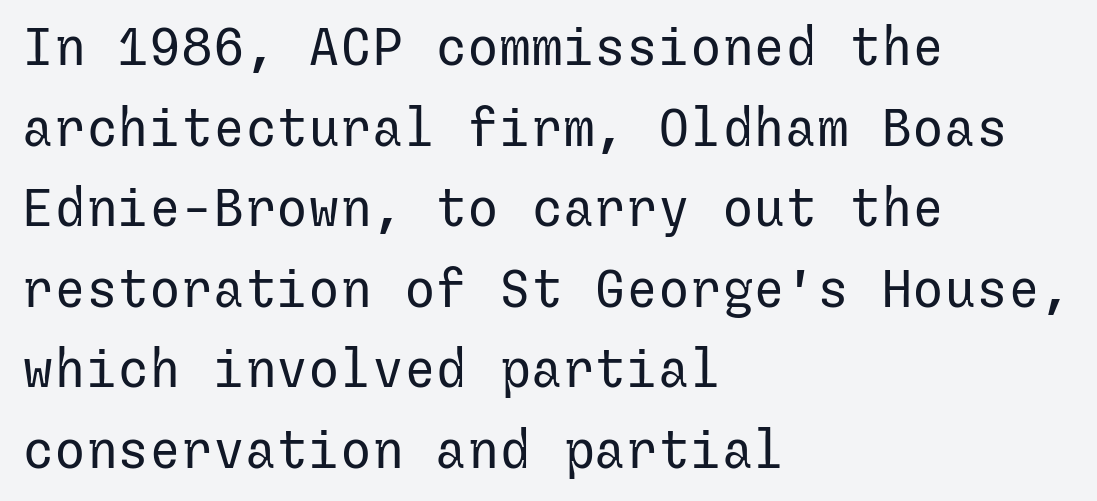
{"serif": "no", "italic": "no", "bold": "no", "weight": "regular", "width": "normal", "stroke_contrast": "low", "x_height": "medium", "underline": "no", "align": "left", "line_spacing": "normal", "line_spacing_ratio": 1.52, "letter_spacing": "normal", "letter_spacing_em": 0.0, "glyph_px": 53}
